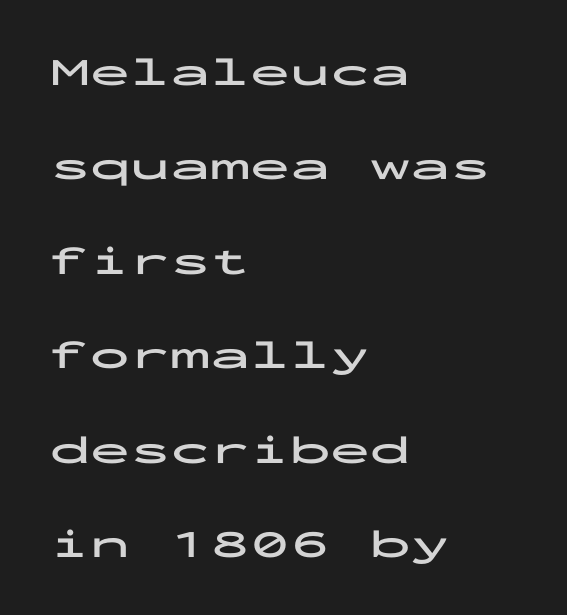
If you drew a line through each stem, it would be perfectly vertical. The rendering uses a large line-height, opening up the rows. Words appear dense and cohesive because spacing is normal. Note the uniform advance width — an 'i' takes as much space as an 'm'. I'd describe the lettering as bold — thick and assertive.
